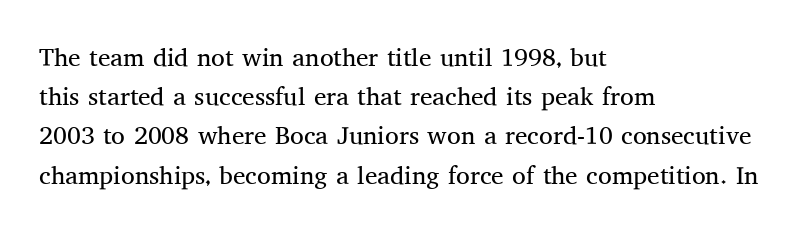
Is this a heavy cut? Hardly; it is regular or lighter. In CSS terms this would be text-align: left. Words appear dense and cohesive because spacing is normal. The gap between lines stays unmarked. Reading down the column, the eye jumps a familiar distance to each next line. This is roman type, the default non-slanted kind.
